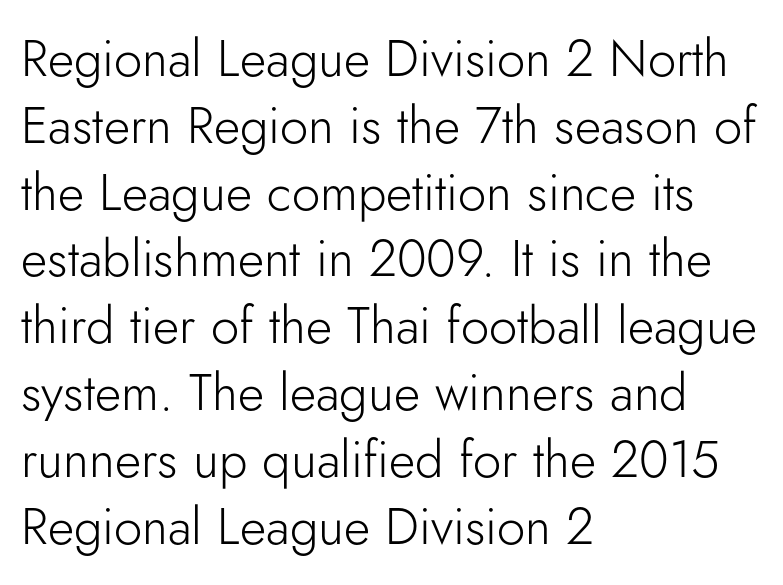
Q: Is the text bold? A: No.
Q: Is the text italic (slanted)? A: No, it is upright.
Q: Is the typeface a serif or a sans-serif typeface? A: Sans-serif.
Q: Is the text underlined? A: No.
Q: How is the paragraph aligned? A: Left-aligned.
Q: Is the spacing between letters normal or unusually wide? A: Normal.
Q: Is the spacing between lines tight, normal or loose? A: Normal.
Q: Width (condensed, normal, or wide)? A: Normal.
Q: Stroke contrast? A: Low.
Q: x-height? A: Small.
Q: Monospaced? A: No.
